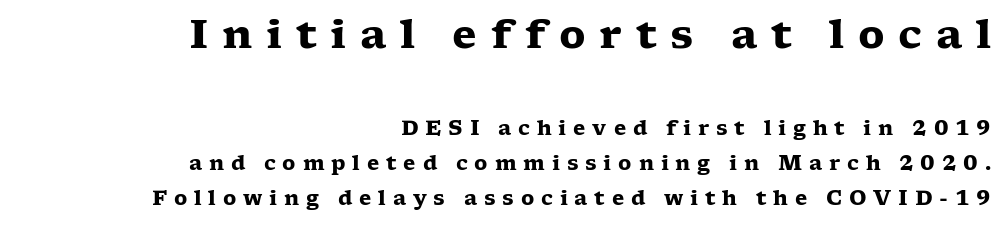
Q: Is the text bold? A: Yes.
Q: Is the text italic (slanted)? A: No, it is upright.
Q: Is the typeface a serif or a sans-serif typeface? A: Serif.
Q: Is the text underlined? A: No.
Q: How is the paragraph aligned? A: Right-aligned.
Q: Is the spacing between letters normal or unusually wide? A: Unusually wide.
Q: Which block of text is set in a larger size, the first (top) or the second (bottom)? A: The first (top) one.
Q: Width (condensed, normal, or wide)? A: Wide.
Q: Stroke contrast? A: Low.
Q: x-height? A: Medium.
Q: Monospaced? A: No.
